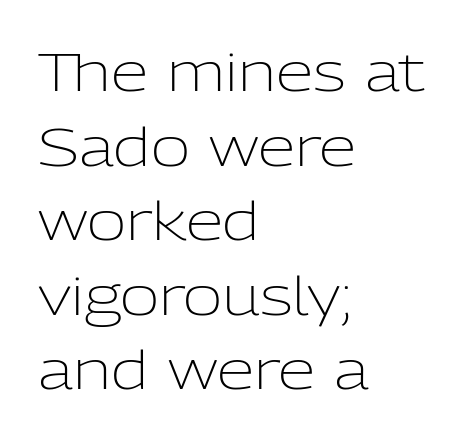
{"serif": "no", "italic": "no", "bold": "no", "weight": "light", "width": "normal", "stroke_contrast": "low", "x_height": "medium", "monospaced": "no", "underline": "no", "align": "left", "line_spacing": "normal", "line_spacing_ratio": 1.38, "letter_spacing": "normal", "letter_spacing_em": 0.0, "glyph_px": 54}
